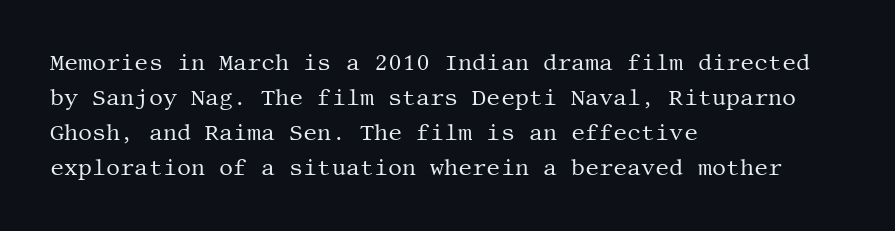
The image shows 22 px text type, upright; set left-aligned, normal line spacing (1.59x), normal letter spacing, not underlined.
